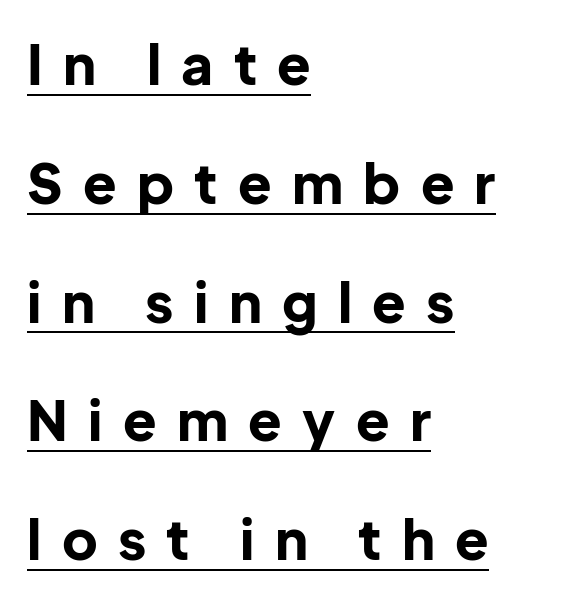
The image shows 55 px bold sans-serif type, upright; set left-aligned, loose line spacing (2.16x), unusually wide letter spacing (+0.37 em), underlined; low stroke contrast and a medium x-height.
